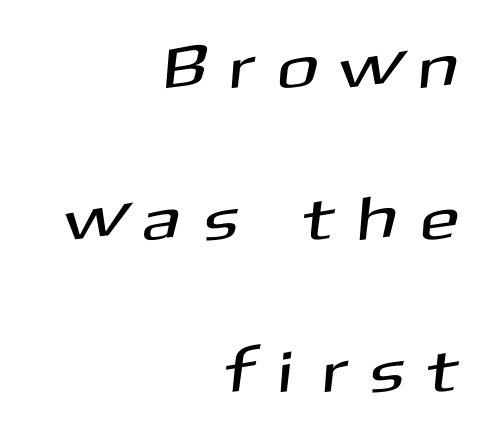
Q: Is the typeface a serif or a sans-serif typeface? A: Sans-serif.
Q: Is the text underlined? A: No.
Q: How is the paragraph aligned? A: Right-aligned.
Q: Is the spacing between letters normal or unusually wide? A: Unusually wide.
Q: Is the spacing between lines tight, normal or loose? A: Loose.
Q: Width (condensed, normal, or wide)? A: Normal.
Q: Stroke contrast? A: Medium.
Q: x-height? A: Medium.
Q: Monospaced? A: No.
